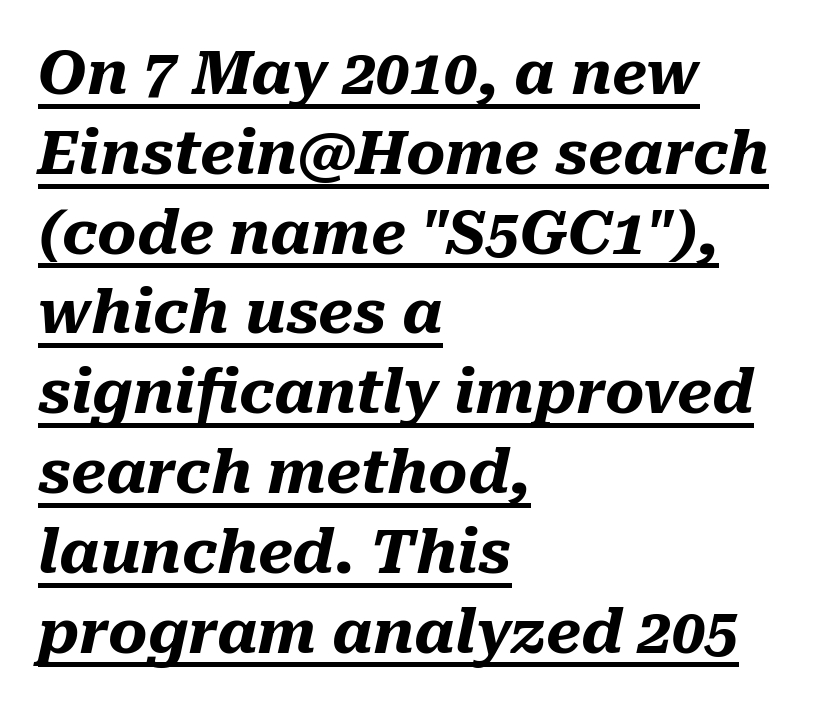
Here the designer chose a conventional face with non-uniform glyph widths. These lines carry a lot of weight — the face is fully bold. Is there much room between lines? A standard amount, neither cramped nor airy. Yep, that's italic — everything's leaning. The passage shown has conventional tracking throughout. A baseline rule has been typeset under these characters.
